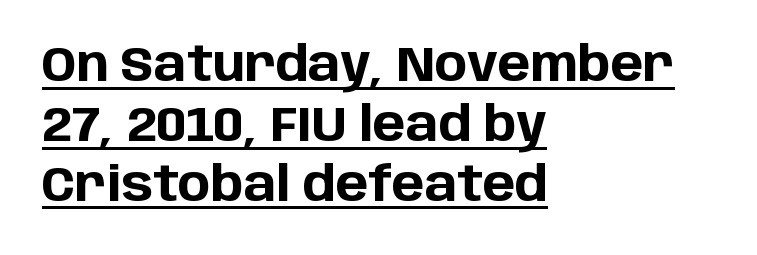
Q: Is the text bold? A: Yes.
Q: Is the text italic (slanted)? A: No, it is upright.
Q: Is the typeface a serif or a sans-serif typeface? A: Sans-serif.
Q: Is the text underlined? A: Yes.
Q: How is the paragraph aligned? A: Left-aligned.
Q: Is the spacing between letters normal or unusually wide? A: Normal.
Q: Width (condensed, normal, or wide)? A: Normal.
Q: Stroke contrast? A: Low.
Q: x-height? A: Large.
Q: Monospaced? A: No.
